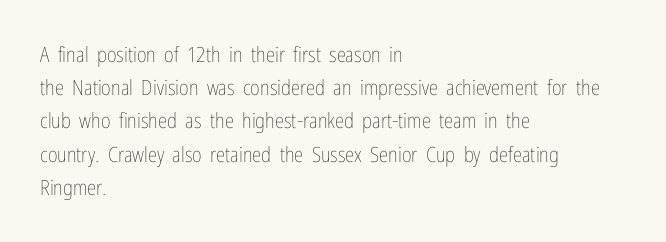
{"italic": "no", "bold": "no", "underline": "no", "align": "left", "line_spacing": "normal", "line_spacing_ratio": 1.58, "letter_spacing": "normal", "letter_spacing_em": 0.0, "glyph_px": 21}
